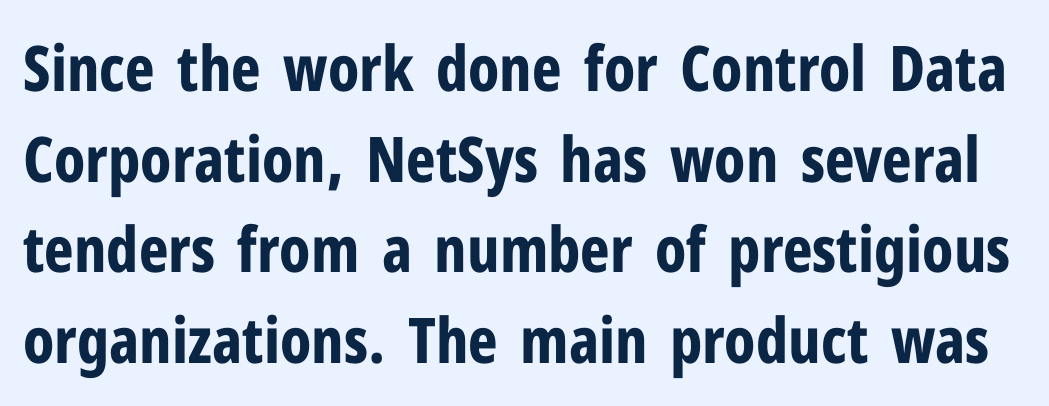
The image shows 63 px bold, condensed sans-serif type, upright; set normal line spacing (1.44x), normal letter spacing, not underlined; low stroke contrast and a medium x-height.
